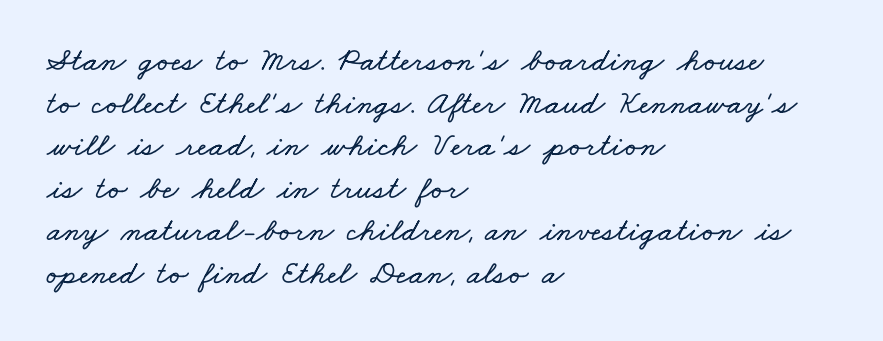
The image shows 33 px wide type; set left-aligned, normal line spacing (1.29x), normal letter spacing, not underlined; low stroke contrast and a small x-height.
